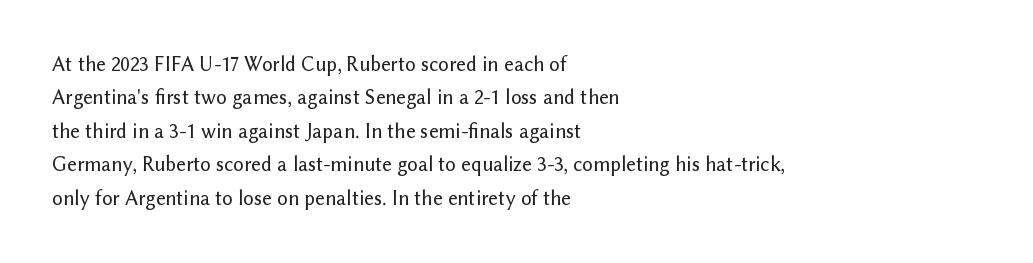
{"italic": "no", "underline": "no", "align": "left", "line_spacing": "normal", "line_spacing_ratio": 1.59, "letter_spacing": "normal", "letter_spacing_em": 0.0, "glyph_px": 21}
